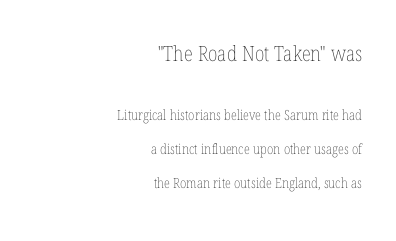
{"italic": "no", "bold": "no", "underline": "no", "align": "right", "line_spacing": "loose", "line_spacing_ratio": 2.44, "letter_spacing": "normal", "letter_spacing_em": 0.0, "larger_block": "first", "size_ratio": 1.5, "glyph_px": 21}
